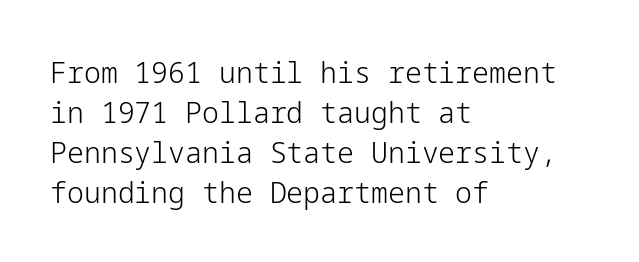
No feet cap the strokes, marking this as sans-serif type. The letters look calm and open, with moderate or lighter stems. Every row of glyphs begins at an identical x-position on the left. Ascenders rise straight up at ninety degrees. Check under the words: just untouched page.
